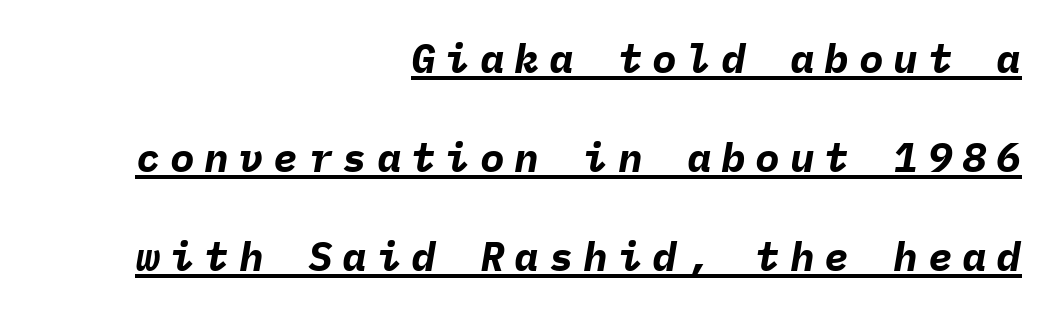
The image shows 41 px bold type, italic (leaning right), monospaced; set right-aligned, loose line spacing (2.41x), unusually wide letter spacing (+0.24 em), underlined; low stroke contrast and a medium x-height.
